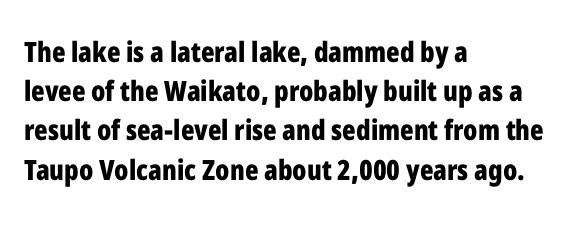
The image shows 28 px bold, condensed sans-serif type, upright; set left-aligned, normal line spacing (1.4x), normal letter spacing, not underlined; low stroke contrast and a medium x-height.
